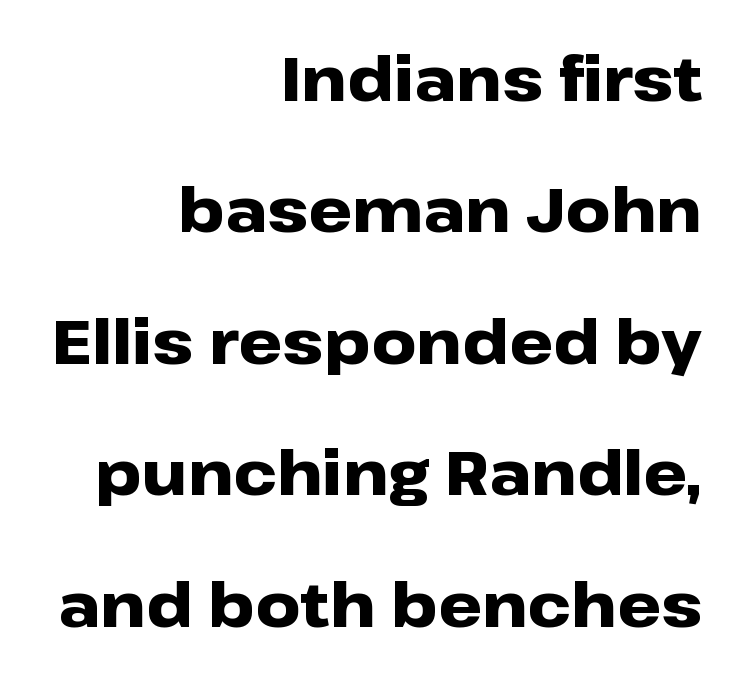
{"serif": "no", "italic": "no", "bold": "yes", "weight": "heavy", "width": "wide", "stroke_contrast": "low", "x_height": "medium", "monospaced": "no", "underline": "no", "align": "right", "line_spacing": "loose", "line_spacing_ratio": 2.12, "letter_spacing": "normal", "letter_spacing_em": 0.0, "glyph_px": 62}
